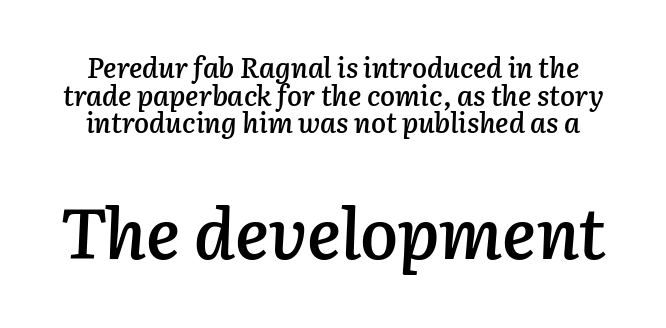
{"italic": "yes", "lean": "right", "slant_degrees": 3, "bold": "semi", "weight": "semibold", "width": "normal", "stroke_contrast": "low", "x_height": "medium", "monospaced": "no", "underline": "no", "line_spacing": "tight", "line_spacing_ratio": 0.99, "letter_spacing": "normal", "letter_spacing_em": 0.0, "larger_block": "second", "size_ratio": 2.54, "glyph_px": 71}
